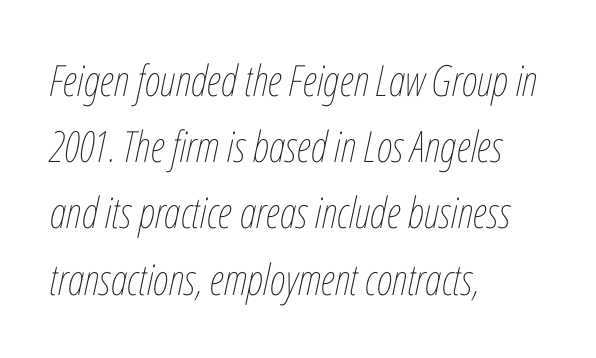
{"italic": "yes", "lean": "right", "slant_degrees": 12, "bold": "no", "weight": "thin", "width": "condensed", "stroke_contrast": "low", "x_height": "medium", "monospaced": "no", "underline": "no", "align": "left", "line_spacing": "normal", "line_spacing_ratio": 1.54, "letter_spacing": "normal", "letter_spacing_em": 0.0, "glyph_px": 43}
